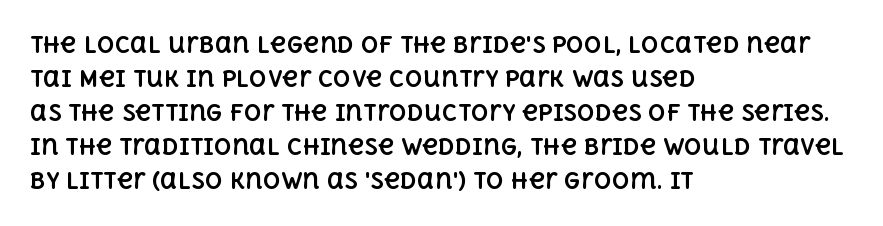
{"italic": "no", "bold": "yes", "underline": "no", "align": "left", "line_spacing": "normal", "line_spacing_ratio": 1.55, "letter_spacing": "normal", "letter_spacing_em": 0.0, "glyph_px": 22}
